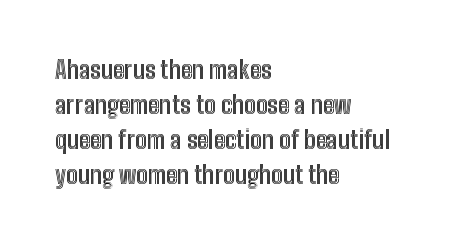
Style check: upright. The designer left line spacing at the default. Casual observation: everything's shoved over to the left. Tracking here is standard; glyphs follow each other at the usual distance. The foot of each line stays bare and open.
